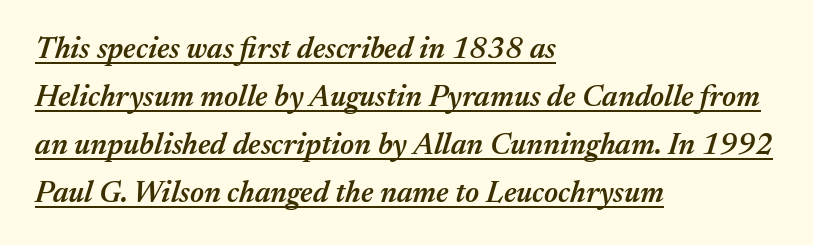
There is no visible air inserted between adjacent glyphs. How heavy is the stroke? Medium-heavy — a semibold, shy of bold. The words here are underlined. The text block is weighted toward the left margin, trailing off unevenly rightward. Think of a printed novel: that variable character pitch is what you see here. Is there much room between lines? A standard amount, neither cramped nor airy.
